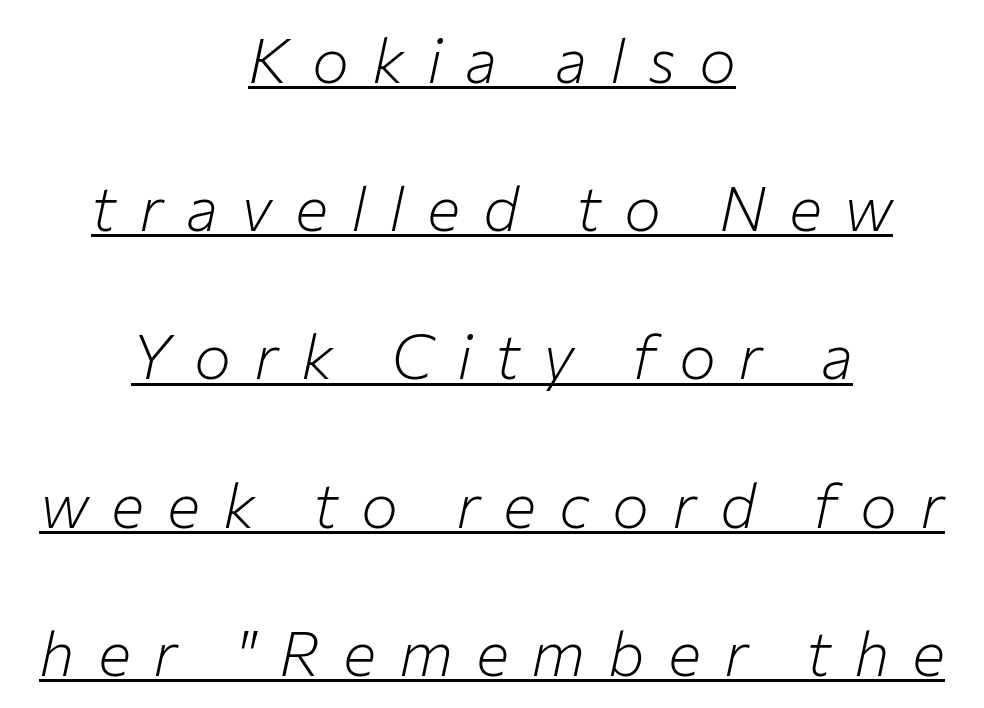
The image shows 62 px light type, italic (leaning right); set centered, loose line spacing (2.39x), unusually wide letter spacing (+0.37 em), underlined; low stroke contrast and a medium x-height.
